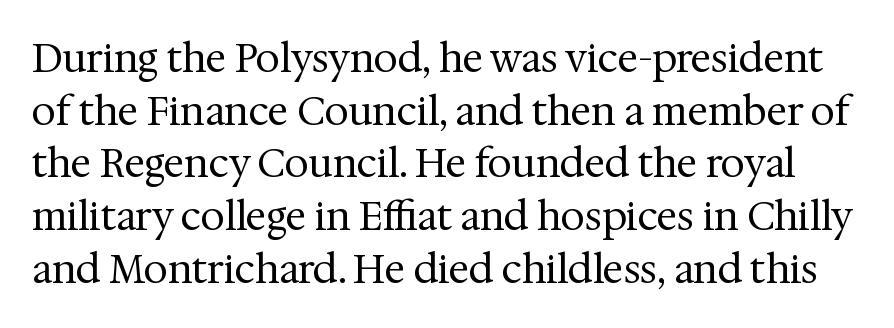
{"serif": "yes", "italic": "no", "bold": "no", "weight": "regular", "width": "normal", "stroke_contrast": "medium", "x_height": "medium", "monospaced": "no", "underline": "no", "line_spacing": "normal", "line_spacing_ratio": 1.35, "letter_spacing": "normal", "letter_spacing_em": 0.0, "glyph_px": 39}
